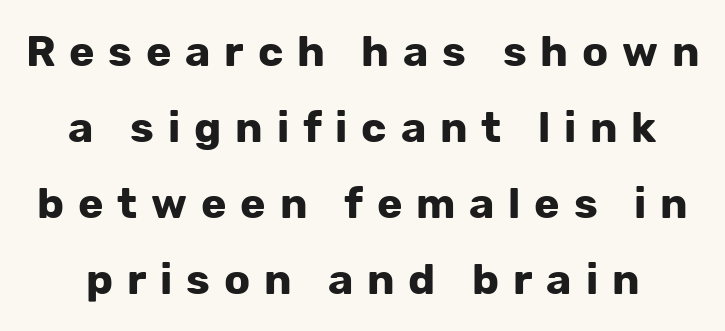
The image shows 43 px bold sans-serif type, upright; set line spacing 1.77x, unusually wide letter spacing (+0.32 em), not underlined; low stroke contrast and a medium x-height.
